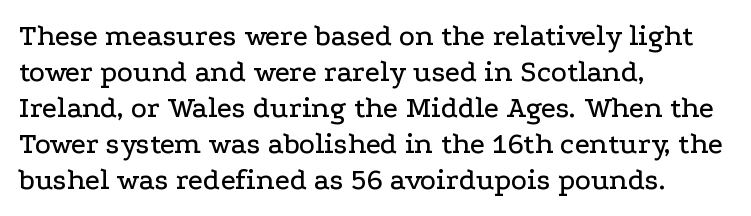
Every character sits straight up, as roman type does. Left-aligned paragraph, ragged on the right. Nobody touched the tracking dial on this one. Clear beneath every line of the passage. Proportional: the letters do not fall into vertical columns.
